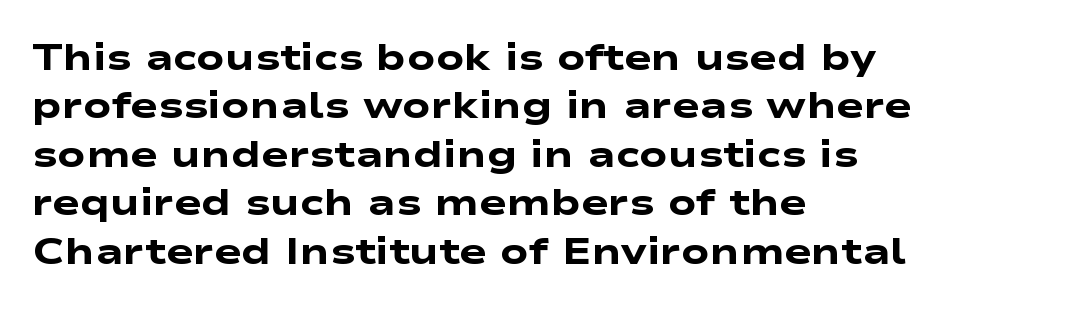
{"serif": "no", "bold": "yes", "weight": "heavy", "width": "wide", "stroke_contrast": "low", "x_height": "medium", "monospaced": "no", "underline": "no", "align": "left", "line_spacing": "normal", "line_spacing_ratio": 1.31, "letter_spacing": "normal", "letter_spacing_em": 0.0, "glyph_px": 37}
